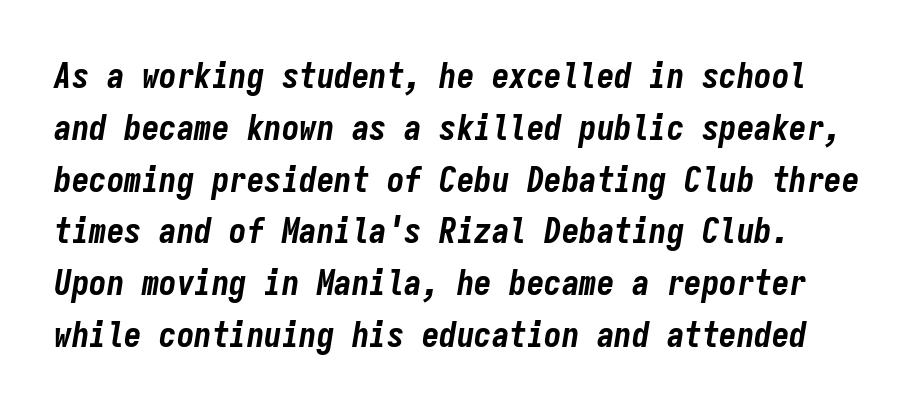
No extra tracking has been applied to these lines. Set as a true bold cut, around the 700 mark. Baseline-to-baseline distance is the conventional proportion of letter height. Is this a fixed-width face? Yes — each glyph sits in an identical cell.
